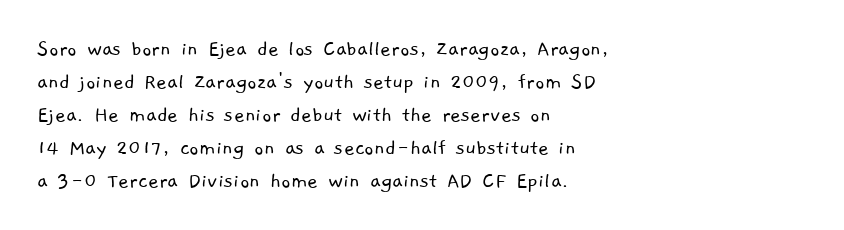
The image shows 23 px text type; set left-aligned, normal line spacing (1.43x), normal letter spacing, not underlined.
